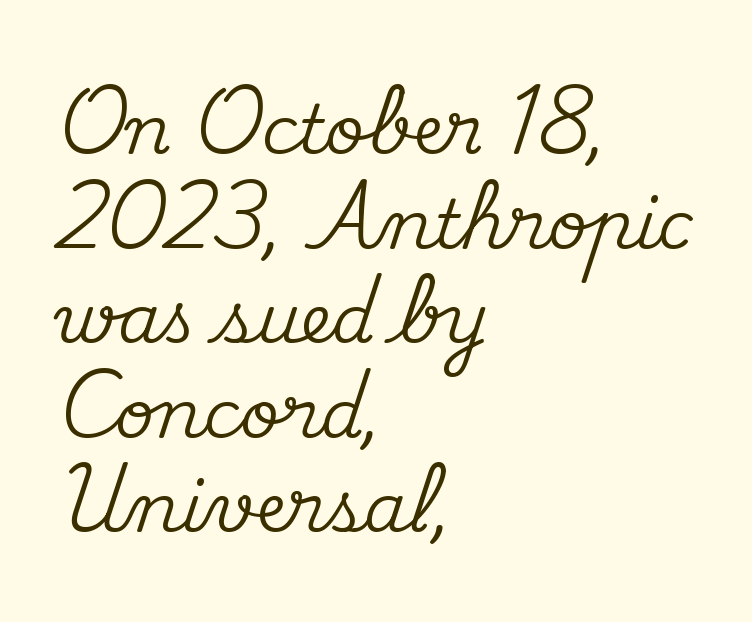
The image shows 68 px serif type; set left-aligned, normal line spacing (1.39x), normal letter spacing, not underlined; medium stroke contrast and a small x-height.
